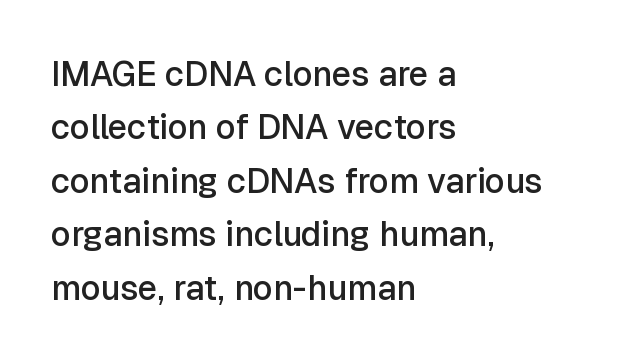
The image shows 34 px semibold sans-serif type, upright; set left-aligned, normal line spacing (1.57x), normal letter spacing, not underlined; low stroke contrast and a medium x-height.
